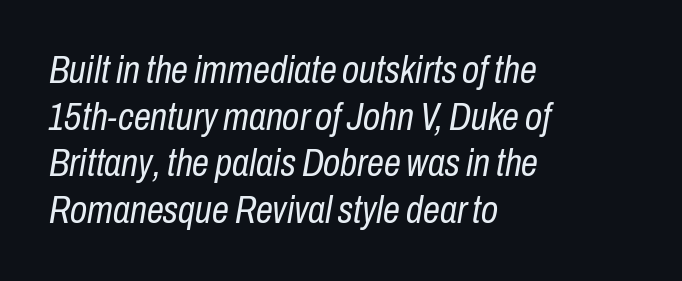
The image shows 38 px regular-weight, condensed type, italic (leaning right); set left-aligned, line spacing 1.23x, normal letter spacing, not underlined; low stroke contrast and a medium x-height.
